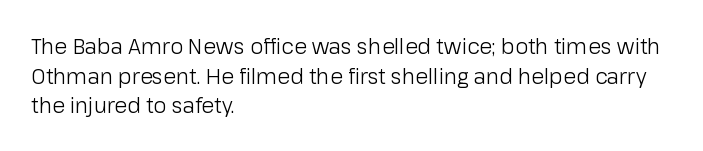
The image shows 21 px text type, upright; set left-aligned, normal line spacing (1.41x), normal letter spacing, not underlined.
